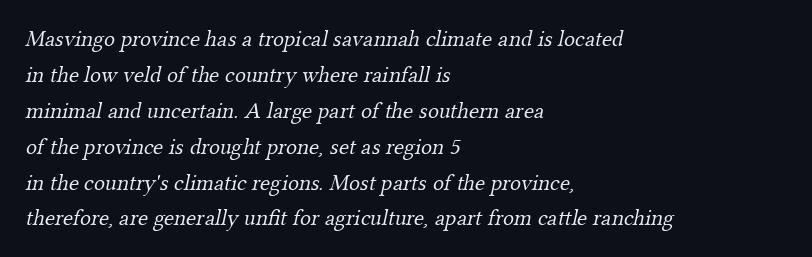
{"bold": "no", "underline": "no", "align": "left", "line_spacing": "normal", "line_spacing_ratio": 1.56, "letter_spacing": "normal", "letter_spacing_em": 0.0, "glyph_px": 23}
